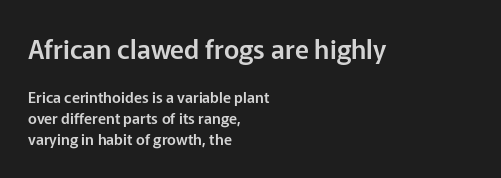
Q: Is the text italic (slanted)? A: No, it is upright.
Q: Is the text underlined? A: No.
Q: How is the paragraph aligned? A: Left-aligned.
Q: Is the spacing between letters normal or unusually wide? A: Normal.
Q: Is the spacing between lines tight, normal or loose? A: Normal.
Q: Which block of text is set in a larger size, the first (top) or the second (bottom)? A: The first (top) one.
